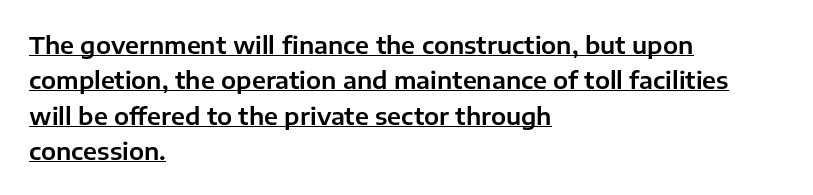
The image shows 24 px text type, upright; set left-aligned, normal line spacing (1.47x), normal letter spacing, underlined.
